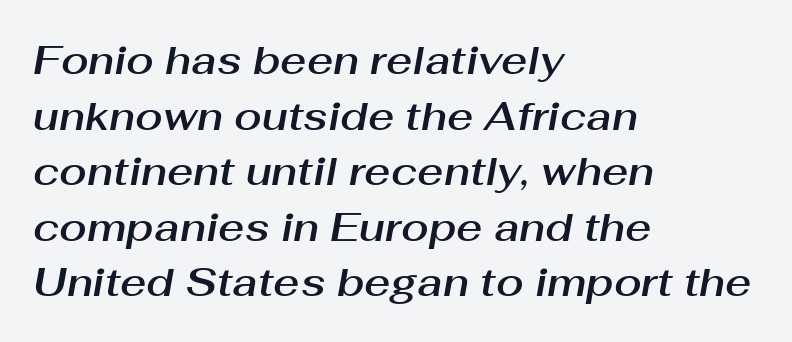
Q: Is the text italic (slanted)? A: Yes, it leans right by about 10 degrees.
Q: Is the text underlined? A: No.
Q: How is the paragraph aligned? A: Left-aligned.
Q: Is the spacing between letters normal or unusually wide? A: Normal.
Q: Is the spacing between lines tight, normal or loose? A: Normal.
Q: Width (condensed, normal, or wide)? A: Normal.
Q: Stroke contrast? A: Medium.
Q: x-height? A: Medium.
Q: Monospaced? A: No.
